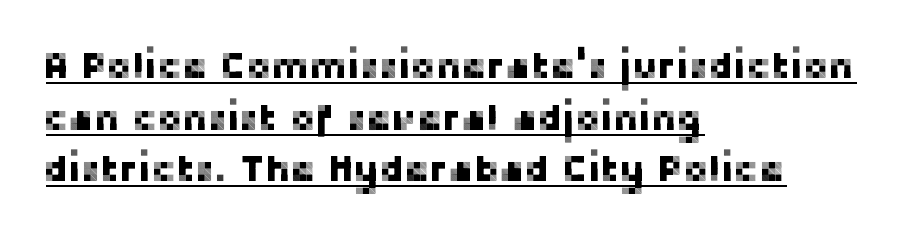
Leading matches the norm, producing a regular column. The rendering shows plain stroke endings on the letterforms — a sans-serif design. The tracking reads as untouched default to a designer's eye. Tall strokes in this sample are plumb rather than angled. The paragraph has a hard left edge and a soft right edge.
